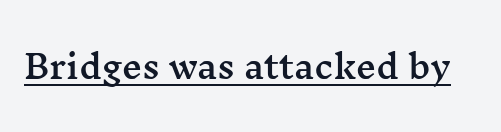
The image shows 32 px wide serif type, upright; set normal letter spacing, underlined; medium stroke contrast and a medium x-height.
